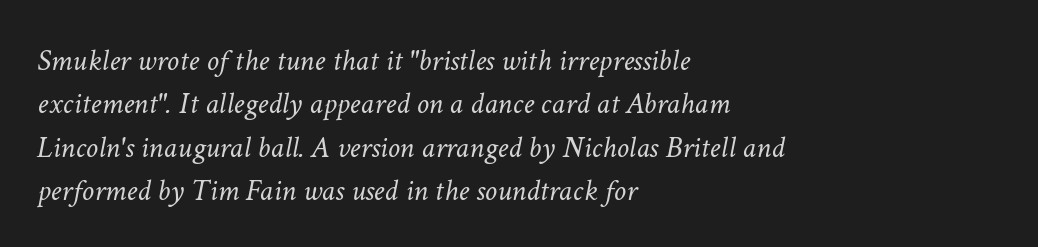
Q: Is the text bold? A: No.
Q: Is the text italic (slanted)? A: Yes, it leans right by about 11 degrees.
Q: Is the text underlined? A: No.
Q: How is the paragraph aligned? A: Left-aligned.
Q: Is the spacing between letters normal or unusually wide? A: Normal.
Q: Is the spacing between lines tight, normal or loose? A: Normal.
Q: Width (condensed, normal, or wide)? A: Normal.
Q: Stroke contrast? A: Low.
Q: x-height? A: Medium.
Q: Monospaced? A: No.
